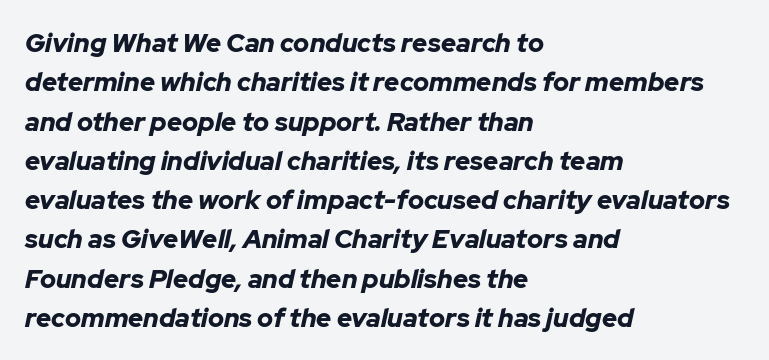
Q: Is the text bold? A: Yes.
Q: Is the text italic (slanted)? A: Yes, it leans right by about 12 degrees.
Q: Is the text underlined? A: No.
Q: How is the paragraph aligned? A: Left-aligned.
Q: Is the spacing between letters normal or unusually wide? A: Normal.
Q: Is the spacing between lines tight, normal or loose? A: Normal.
